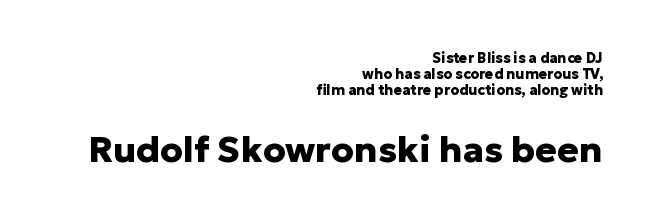
The image shows 36 px heavy sans-serif type, upright; set right-aligned, tight line spacing (1.15x), normal letter spacing, not underlined; the second (bottom) block is 2.57x larger; low stroke contrast and a medium x-height.
